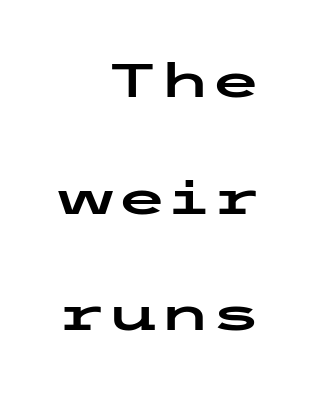
{"serif": "no", "italic": "no", "width": "wide", "stroke_contrast": "low", "x_height": "medium", "underline": "no", "align": "right", "line_spacing": "loose", "line_spacing_ratio": 2.48, "letter_spacing": "normal", "letter_spacing_em": 0.0, "glyph_px": 47}
